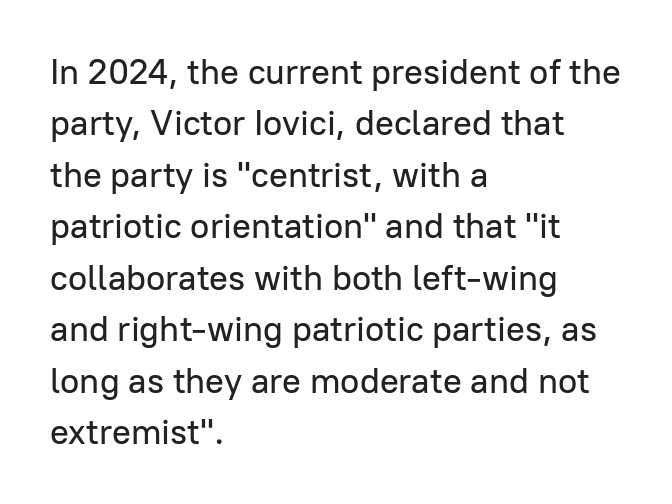
The image shows 35 px sans-serif type, upright; set left-aligned, normal line spacing (1.47x), normal letter spacing, not underlined; low stroke contrast and a medium x-height.
